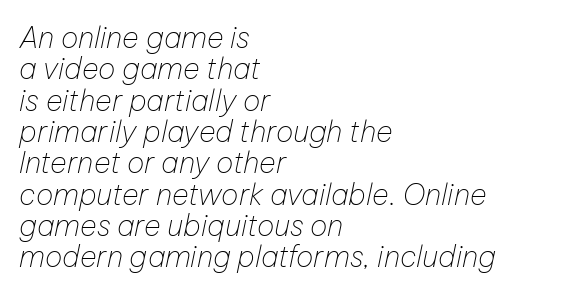
The image shows 29 px thin type, italic (leaning right); set left-aligned, tight line spacing (1.08x), normal letter spacing, not underlined; low stroke contrast and a medium x-height.
